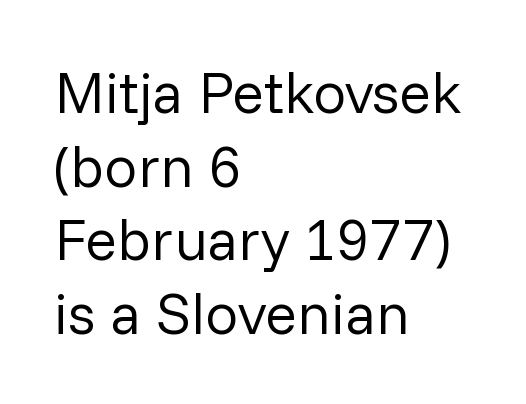
{"serif": "no", "italic": "no", "bold": "no", "weight": "regular", "width": "normal", "stroke_contrast": "low", "x_height": "medium", "monospaced": "no", "underline": "no", "align": "left", "line_spacing": "normal", "line_spacing_ratio": 1.25, "letter_spacing": "normal", "letter_spacing_em": 0.0, "glyph_px": 59}
